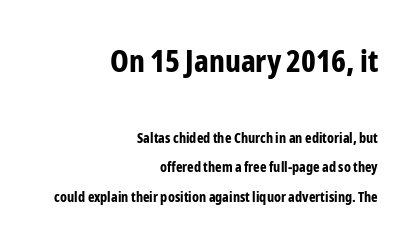
The image shows 31 px bold, condensed sans-serif type, upright; set right-aligned, loose line spacing (2.1x), normal letter spacing, not underlined; the first (top) block is 2.21x larger; low stroke contrast and a medium x-height.
